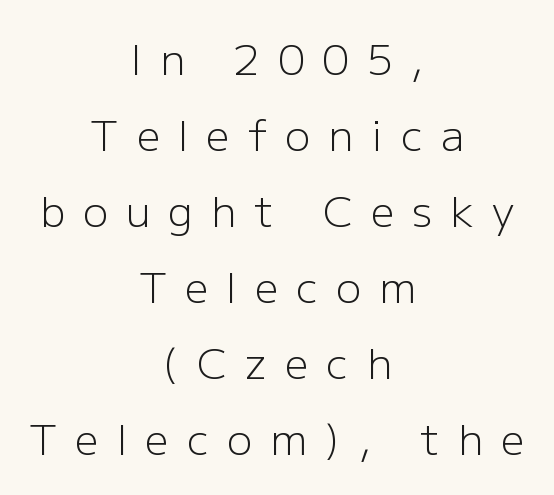
This rendering widens character spacing well past its baseline value. Has an underline been added? It has not. Each letter keeps its own natural width here, so spacing adapts to shape. Alignment: centered.
